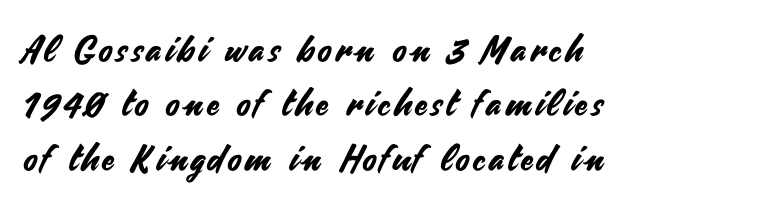
Q: Is the text italic (slanted)? A: Yes.
Q: Is the typeface a serif or a sans-serif typeface? A: Sans-serif.
Q: Is the text underlined? A: No.
Q: How is the paragraph aligned? A: Left-aligned.
Q: Is the spacing between lines tight, normal or loose? A: Normal.
Q: Width (condensed, normal, or wide)? A: Normal.
Q: Stroke contrast? A: Medium.
Q: x-height? A: Small.
Q: Monospaced? A: No.
